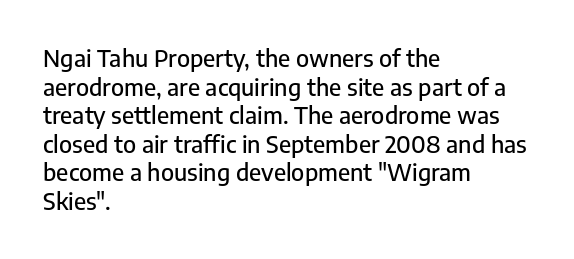
{"italic": "no", "underline": "no", "align": "left", "line_spacing_ratio": 1.24, "letter_spacing": "normal", "letter_spacing_em": 0.0, "glyph_px": 23}
